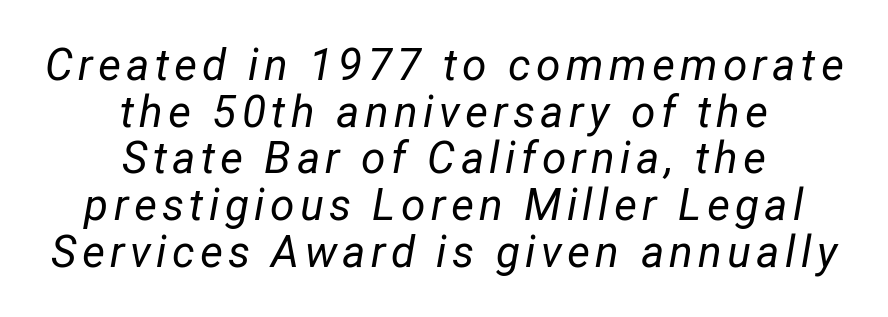
Caption: multi-line text, centered on the measure. The face used here is proportionally spaced, like ordinary book or web type. Summary of weight: not heavy and not bold. Anything drawn beneath the words? Only blank space.
